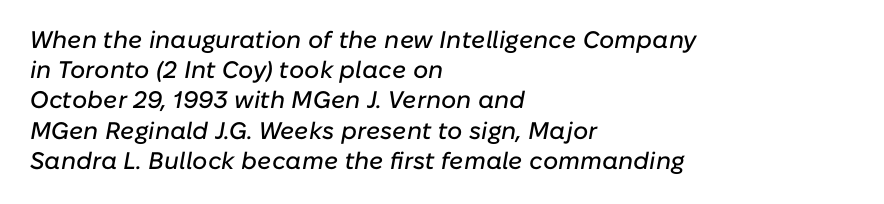
The image shows 24 px text type, italic (leaning right); set left-aligned, normal line spacing (1.26x), normal letter spacing, not underlined.
